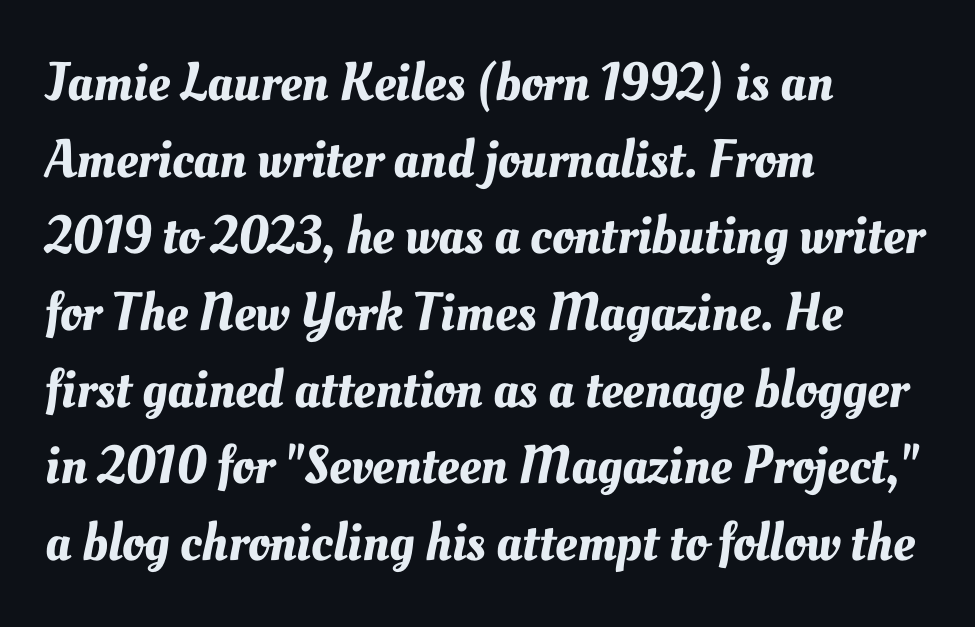
The paragraph has a hard left edge and a soft right edge. The face used here is proportionally spaced, like ordinary book or web type. The foot of each line stays bare and open. The passage shown has conventional tracking throughout.
